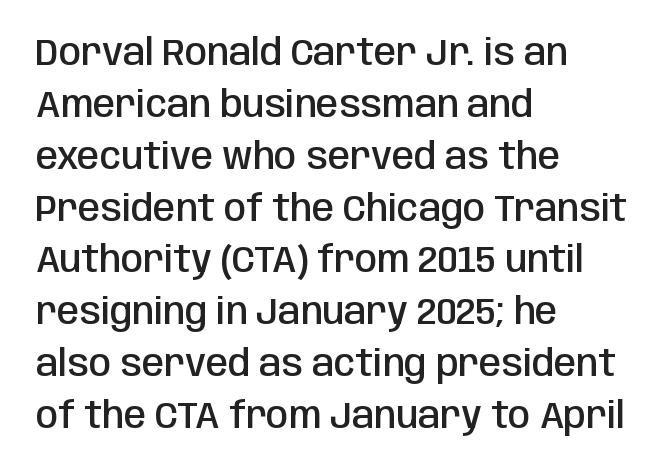
{"serif": "no", "italic": "no", "bold": "semi", "weight": "semibold", "width": "condensed", "stroke_contrast": "low", "x_height": "large", "monospaced": "no", "underline": "no", "align": "left", "line_spacing": "normal", "line_spacing_ratio": 1.44, "letter_spacing": "normal", "letter_spacing_em": 0.0, "glyph_px": 36}
